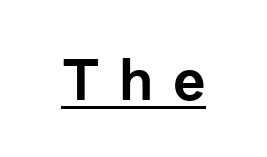
The sample has been set heavy, in full bold. The glyphs in this specimen are sans serif. Descenders here cross a horizontal rule under the line. Here the glyphs are tracked loosely, breaking word shapes into spaced letters.
